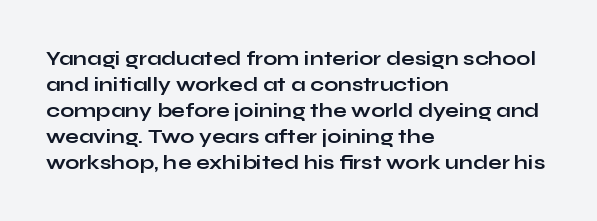
The lettering holds an erect, upright posture throughout. The text block is weighted toward the left margin, trailing off unevenly rightward. The strokes are fattened all the way to bold. Bare-footed words on every line.
